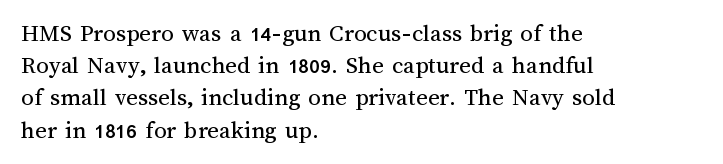
The image shows 25 px text type, upright; set left-aligned, normal line spacing (1.29x), normal letter spacing, not underlined.
